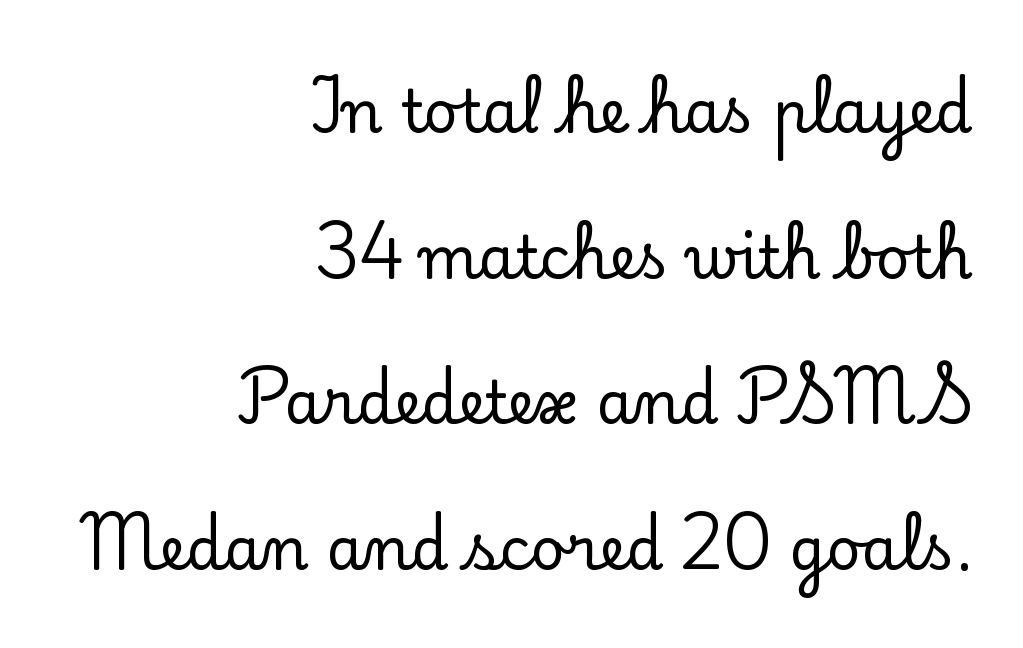
The image shows 59 px serif type, upright; set right-aligned, loose line spacing (2.47x), normal letter spacing, not underlined; low stroke contrast and a small x-height.
